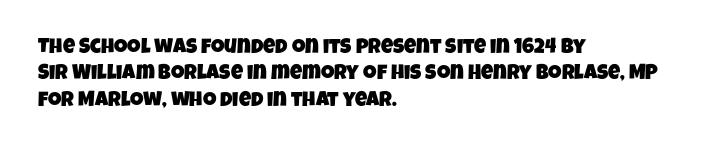
{"underline": "no", "align": "left", "line_spacing": "normal", "line_spacing_ratio": 1.26, "letter_spacing": "normal", "letter_spacing_em": 0.0, "glyph_px": 21}
